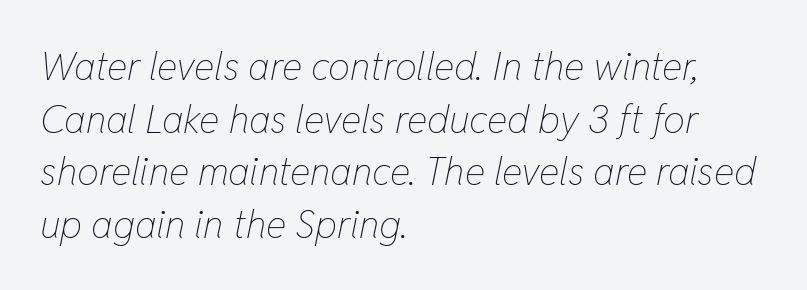
No chunkiness to these letters — they're not bold. Leading: standard. The rendering keeps characters at their native spacing. The passage is arranged the way most books set body copy — flush left. Posture: slanted. Honestly, there is no underline to notice here at all.
